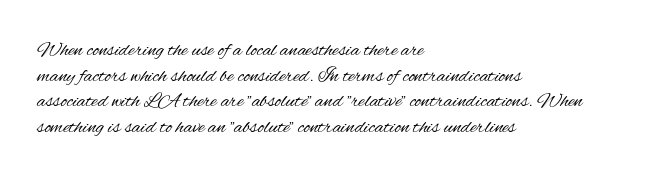
Does extra space separate the letters? No, they use regular spacing. The passage is arranged the way most books set body copy — flush left. The area under the type is left untouched. The face looks like a standard text weight, possibly lighter.
